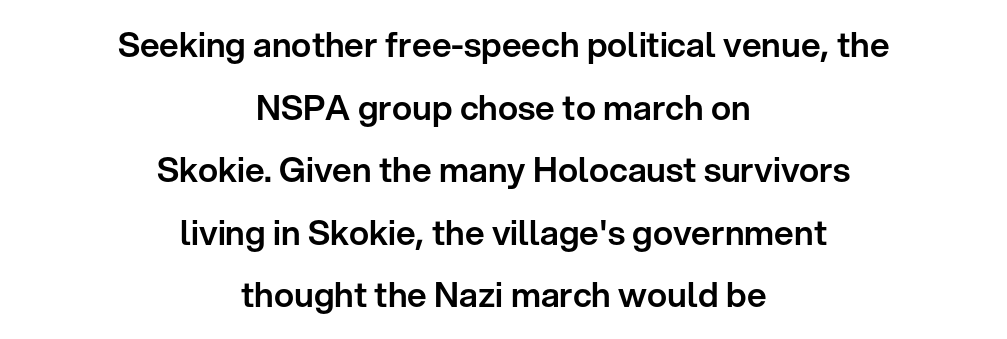
{"serif": "no", "italic": "no", "width": "normal", "stroke_contrast": "low", "x_height": "medium", "monospaced": "no", "underline": "no", "align": "center", "line_spacing_ratio": 1.84, "letter_spacing": "normal", "letter_spacing_em": 0.0, "glyph_px": 34}
